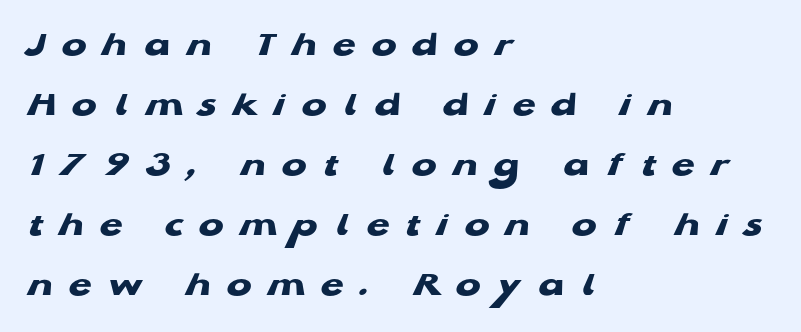
The image shows 37 px heavy, wide sans-serif type; set left-aligned, normal line spacing (1.62x), unusually wide letter spacing (+0.44 em), not underlined; low stroke contrast and a medium x-height.
